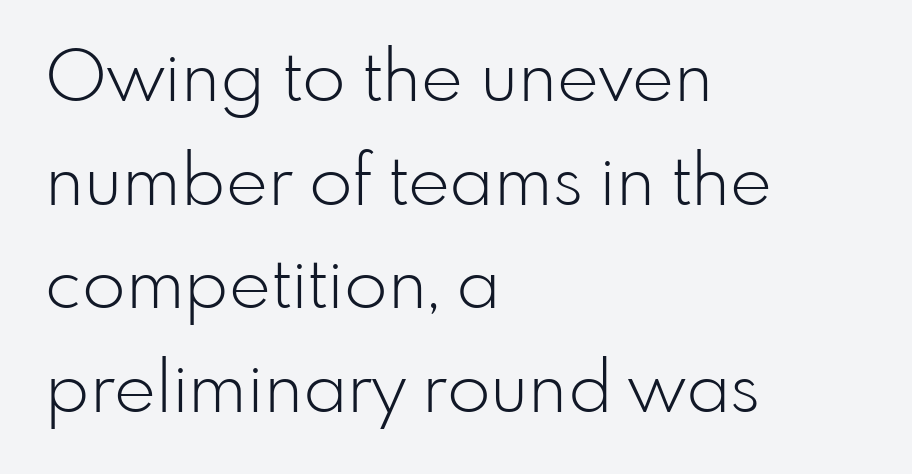
Q: Is the text bold? A: No.
Q: Is the text italic (slanted)? A: No, it is upright.
Q: Is the typeface a serif or a sans-serif typeface? A: Sans-serif.
Q: Is the text underlined? A: No.
Q: How is the paragraph aligned? A: Left-aligned.
Q: Is the spacing between letters normal or unusually wide? A: Normal.
Q: Is the spacing between lines tight, normal or loose? A: Normal.
Q: Width (condensed, normal, or wide)? A: Normal.
Q: Stroke contrast? A: Low.
Q: x-height? A: Small.
Q: Monospaced? A: No.
